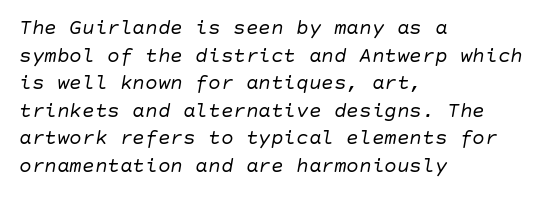
No extra ink here — the face is not bold. Underlining? Definitely not there. Notice how descenders clear the ascenders below comfortably — that's standard leading. Observe the ordinary spacing: letters are neighbours, not strangers.
